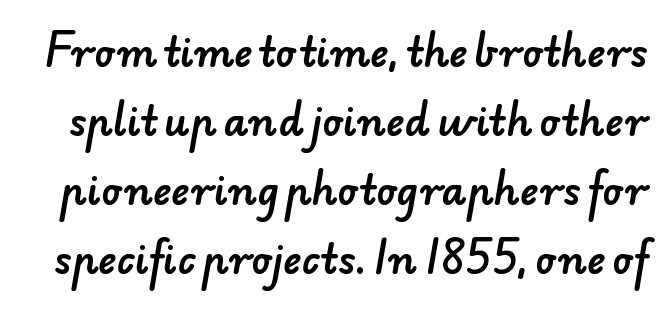
Tracking value appears to be zero — textbook default spacing. Proportional: the letters do not fall into vertical columns. No word sits above an underline. Typographically, this falls in the sans-serif category.
